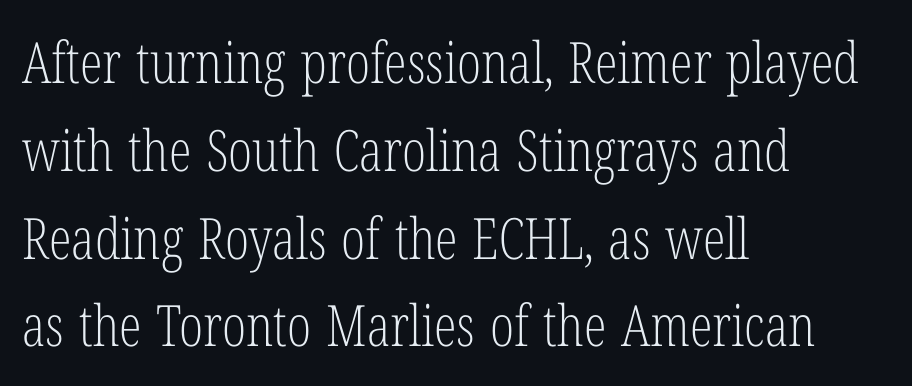
The image shows 57 px light, condensed serif type, upright; set left-aligned, normal line spacing (1.54x), normal letter spacing, not underlined; low stroke contrast and a medium x-height.
